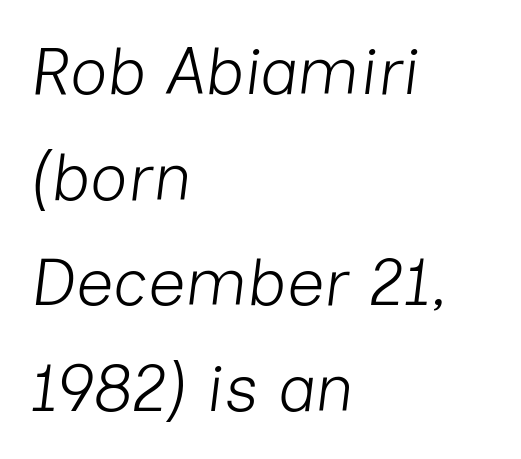
{"italic": "yes", "lean": "right", "slant_degrees": 7, "bold": "no", "weight": "light", "width": "normal", "stroke_contrast": "low", "x_height": "medium", "monospaced": "no", "underline": "no", "align": "left", "line_spacing": "normal", "line_spacing_ratio": 1.6, "letter_spacing": "normal", "letter_spacing_em": 0.0, "glyph_px": 66}
